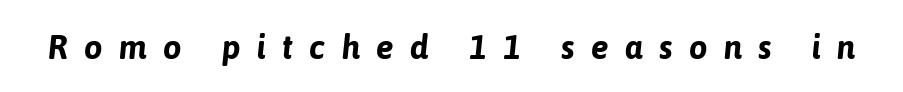
{"italic": "yes", "lean": "right", "slant_degrees": 6, "bold": "yes", "weight": "bold", "width": "normal", "stroke_contrast": "low", "x_height": "medium", "monospaced": "no", "underline": "no", "letter_spacing": "wide", "letter_spacing_em": 0.49, "glyph_px": 33}
